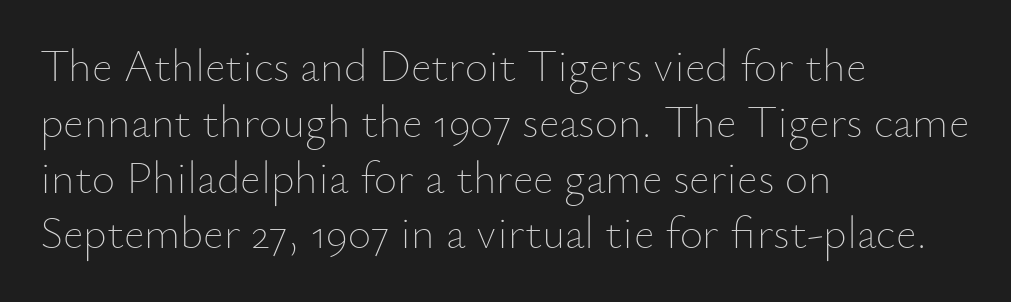
Unbolded letterforms with no extra heft. Every row of glyphs begins at an identical x-position on the left. Is the letter spacing exaggerated? No — it looks like the ordinary default. Tall strokes in this sample are plumb rather than angled. Is this a fixed-width face? No — the glyphs have proportional, varying widths.
